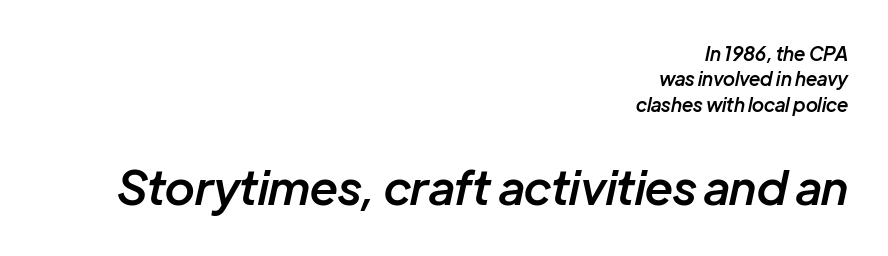
{"italic": "yes", "lean": "right", "slant_degrees": 12, "bold": "semi", "weight": "semibold", "width": "normal", "stroke_contrast": "low", "x_height": "medium", "monospaced": "no", "underline": "no", "align": "right", "line_spacing": "normal", "line_spacing_ratio": 1.34, "letter_spacing": "normal", "letter_spacing_em": 0.0, "larger_block": "second", "size_ratio": 2.47, "glyph_px": 47}
